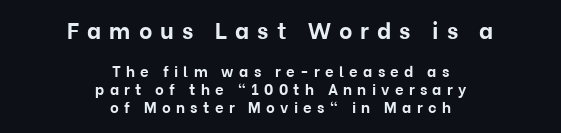
Q: Is the text bold? A: Yes.
Q: Is the text italic (slanted)? A: No, it is upright.
Q: Is the text underlined? A: No.
Q: How is the paragraph aligned? A: Centered.
Q: Is the spacing between letters normal or unusually wide? A: Unusually wide.
Q: Which block of text is set in a larger size, the first (top) or the second (bottom)? A: The first (top) one.
